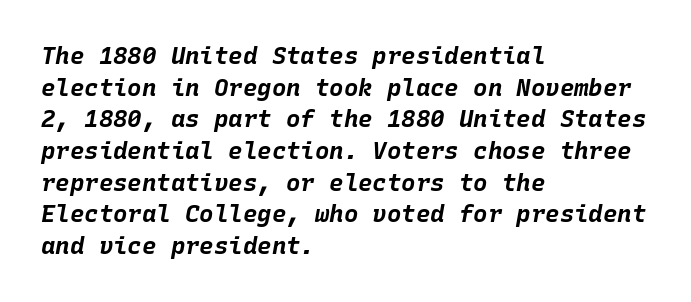
Q: Is the text bold? A: Yes.
Q: Is the text italic (slanted)? A: Yes, it leans right by about 10 degrees.
Q: Is the text underlined? A: No.
Q: How is the paragraph aligned? A: Left-aligned.
Q: Is the spacing between letters normal or unusually wide? A: Normal.
Q: Is the spacing between lines tight, normal or loose? A: Normal.
